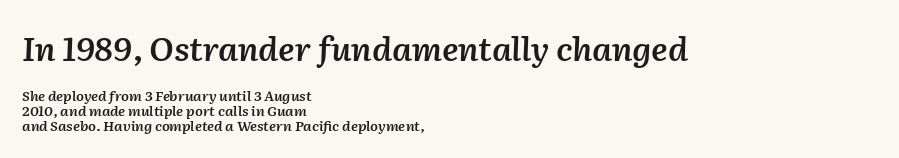
The image shows 33 px semibold type, italic (leaning right); set left-aligned, tight line spacing (1.07x), normal letter spacing, not underlined; the first (top) block is 2.36x larger; medium stroke contrast and a medium x-height.
